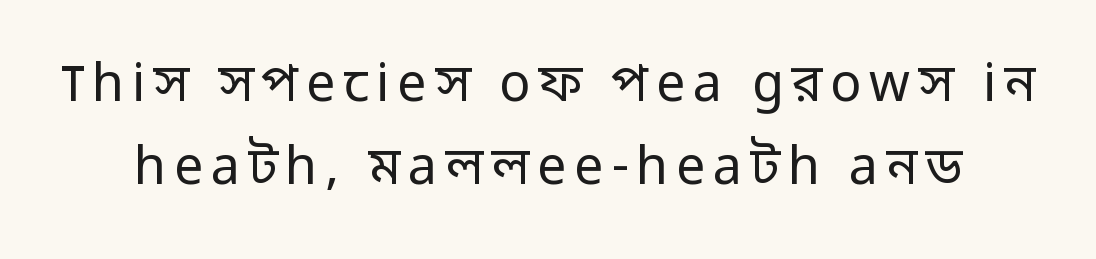
Q: Is the text bold? A: No.
Q: Is the text italic (slanted)? A: No, it is upright.
Q: Is the typeface a serif or a sans-serif typeface? A: Sans-serif.
Q: Is the text underlined? A: No.
Q: Is the spacing between lines tight, normal or loose? A: Normal.
Q: Width (condensed, normal, or wide)? A: Normal.
Q: Stroke contrast? A: Low.
Q: x-height? A: Medium.
Q: Monospaced? A: No.
